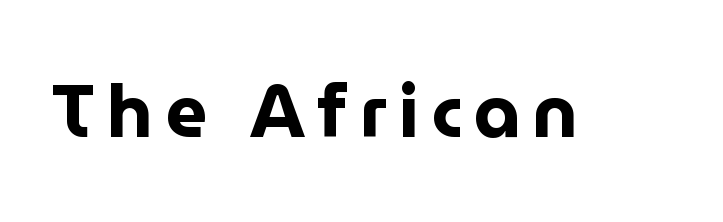
{"serif": "no", "italic": "no", "bold": "yes", "weight": "bold", "width": "normal", "stroke_contrast": "low", "x_height": "medium", "monospaced": "no", "underline": "no", "glyph_px": 74}
